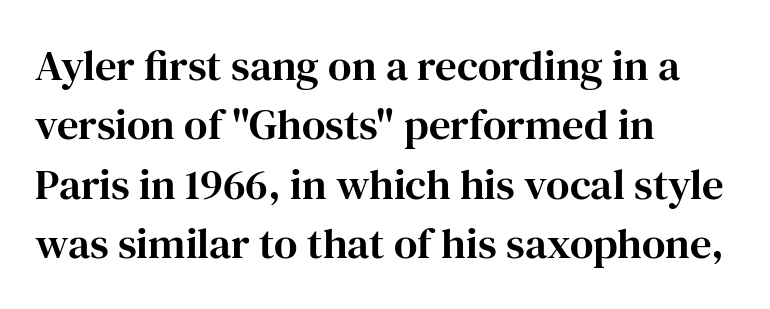
The image shows 43 px serif type, upright; set left-aligned, normal line spacing (1.38x), normal letter spacing, not underlined; high stroke contrast and a medium x-height.
